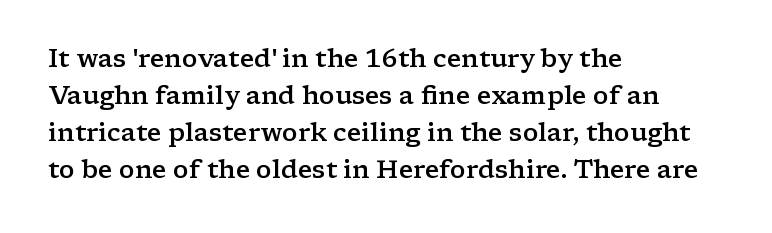
{"italic": "no", "bold": "semi", "underline": "no", "align": "left", "line_spacing": "normal", "line_spacing_ratio": 1.48, "letter_spacing": "normal", "letter_spacing_em": 0.0, "glyph_px": 25}
